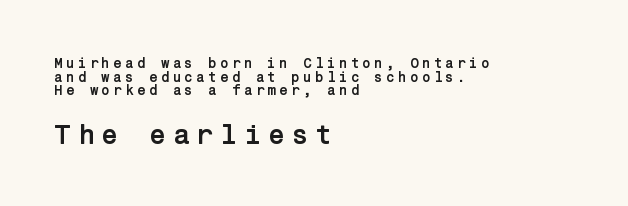
{"serif": "no", "italic": "no", "bold": "yes", "weight": "semibold", "width": "normal", "stroke_contrast": "low", "x_height": "medium", "underline": "no", "align": "left", "line_spacing": "tight", "line_spacing_ratio": 0.97, "letter_spacing": "wide", "letter_spacing_em": 0.23, "larger_block": "second", "size_ratio": 2.0, "glyph_px": 28}
